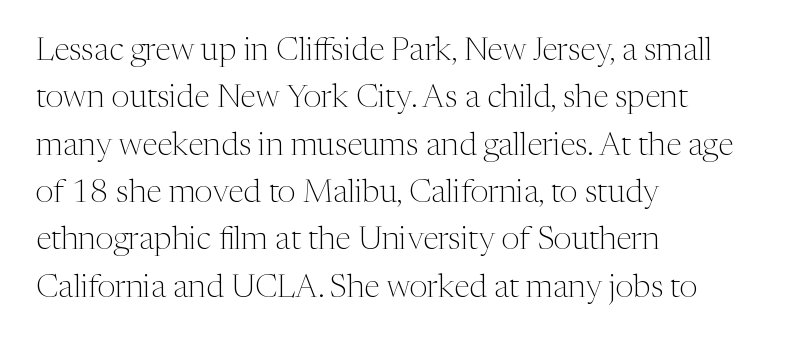
The image shows 32 px light serif type, upright; set left-aligned, normal line spacing (1.48x), normal letter spacing, not underlined; medium stroke contrast and a medium x-height.
